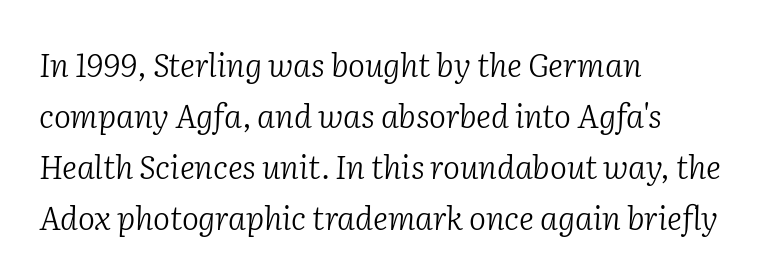
Q: Is the text bold? A: No.
Q: Is the text italic (slanted)? A: Yes, it leans right by about 2 degrees.
Q: Is the typeface a serif or a sans-serif typeface? A: Serif.
Q: Is the text underlined? A: No.
Q: How is the paragraph aligned? A: Left-aligned.
Q: Is the spacing between letters normal or unusually wide? A: Normal.
Q: Is the spacing between lines tight, normal or loose? A: Normal.
Q: Width (condensed, normal, or wide)? A: Normal.
Q: Stroke contrast? A: Low.
Q: x-height? A: Medium.
Q: Monospaced? A: No.
